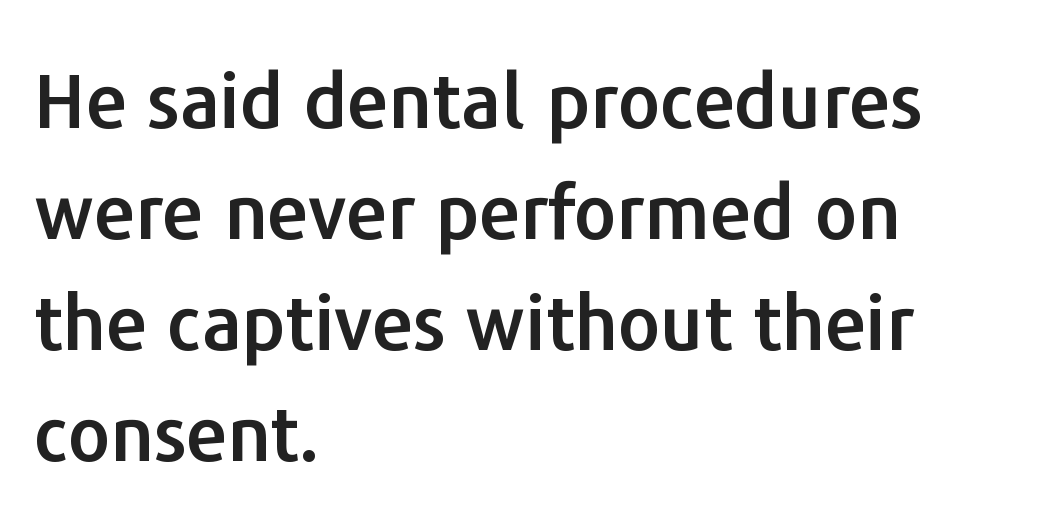
Q: Is the text italic (slanted)? A: No, it is upright.
Q: Is the typeface a serif or a sans-serif typeface? A: Sans-serif.
Q: Is the text underlined? A: No.
Q: How is the paragraph aligned? A: Left-aligned.
Q: Is the spacing between letters normal or unusually wide? A: Normal.
Q: Is the spacing between lines tight, normal or loose? A: Normal.
Q: Width (condensed, normal, or wide)? A: Normal.
Q: Stroke contrast? A: Low.
Q: x-height? A: Medium.
Q: Monospaced? A: No.
